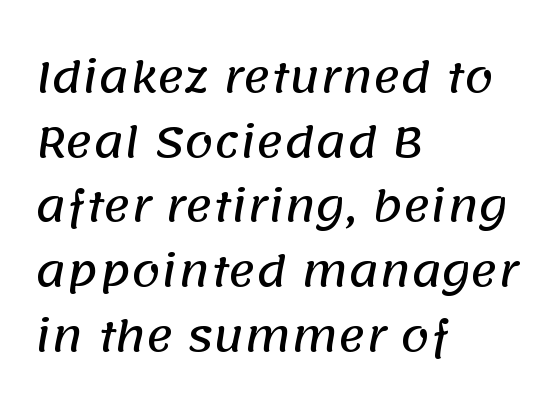
Q: Is the typeface a serif or a sans-serif typeface? A: Sans-serif.
Q: Is the text underlined? A: No.
Q: How is the paragraph aligned? A: Left-aligned.
Q: Is the spacing between letters normal or unusually wide? A: Normal.
Q: Is the spacing between lines tight, normal or loose? A: Normal.
Q: Width (condensed, normal, or wide)? A: Normal.
Q: Stroke contrast? A: Low.
Q: x-height? A: Large.
Q: Monospaced? A: No.
